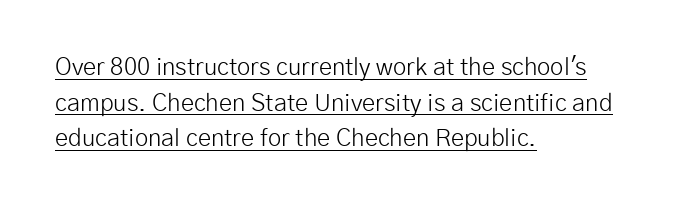
Q: Is the text bold? A: No.
Q: Is the text italic (slanted)? A: No, it is upright.
Q: Is the text underlined? A: Yes.
Q: How is the paragraph aligned? A: Left-aligned.
Q: Is the spacing between letters normal or unusually wide? A: Normal.
Q: Is the spacing between lines tight, normal or loose? A: Normal.
